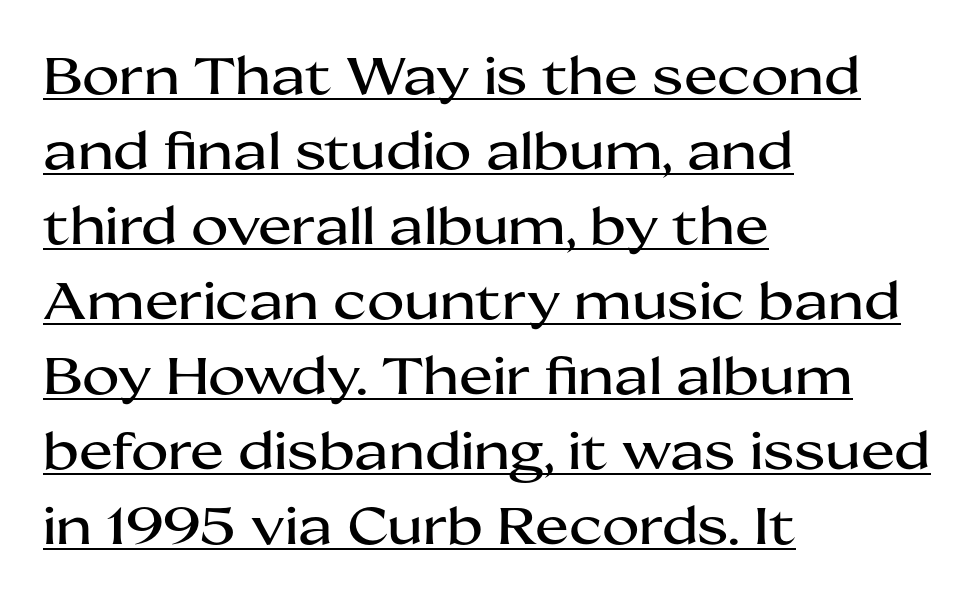
{"italic": "no", "width": "wide", "stroke_contrast": "medium", "x_height": "medium", "monospaced": "no", "underline": "yes", "align": "left", "line_spacing": "normal", "line_spacing_ratio": 1.47, "letter_spacing": "normal", "letter_spacing_em": 0.0, "glyph_px": 51}
